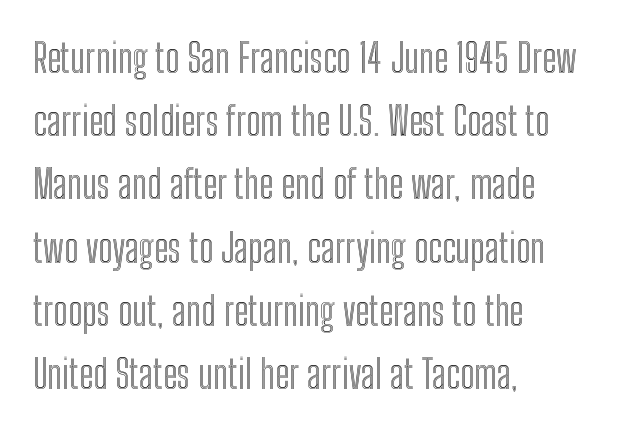
In terms of letterspacing, this is plain default setting. This sample uses an upright cut, with every glyph sitting square on the baseline. Does the copy run flush right? No — it runs flush left. Anything drawn beneath the words? Only blank space.
